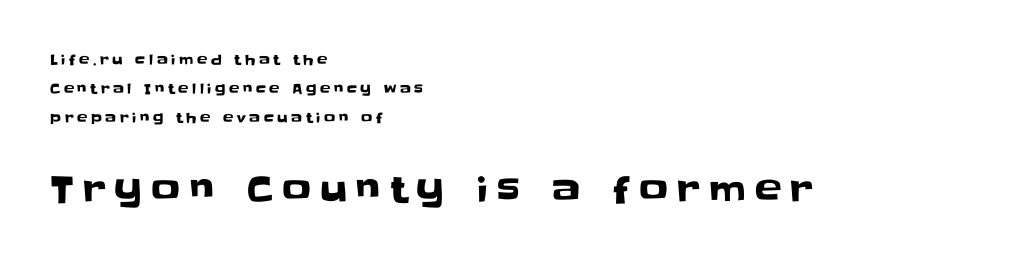
Think of a printed novel: that variable character pitch is what you see here. The gaps between neighbouring characters are conspicuously large. Vertical spacing — loose. Anything drawn beneath the words? Only blank space.
